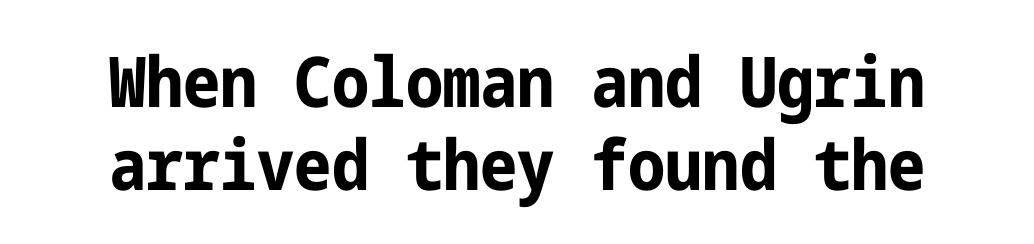
The space directly below the letters is spotless. Honestly, the letter spacing is just normal — you wouldn't notice it. A typesetter would mark this as roman, not italic. These lines are centered, leaving both edges ragged. The text was rendered using a sans face with plain stroke endings. Summary of weight: heavy, a full bold.
